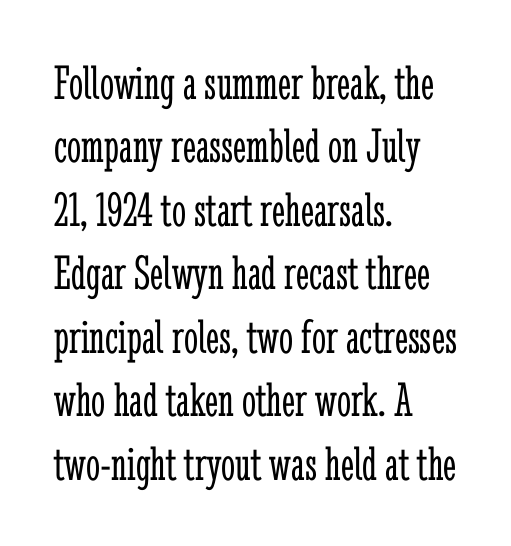
The letters sit at their default tracking, neither squeezed nor spread. Tall strokes in this sample are plumb rather than angled. Each new line begins a customary step beneath the previous one. Serif or sans? Serif — the stroke terminals have little feet.
